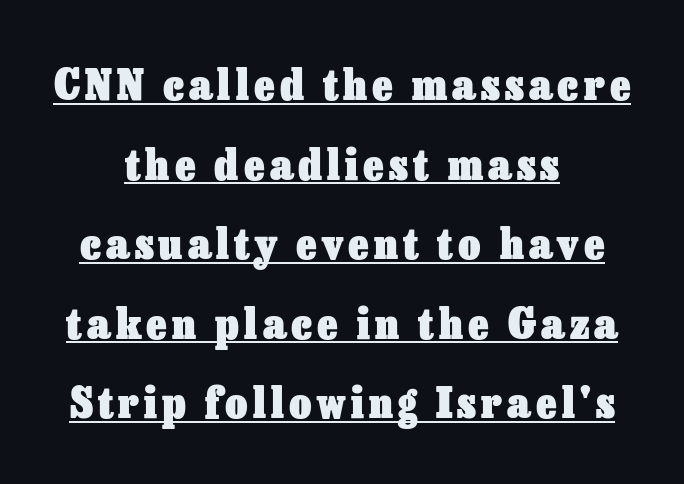
Q: Is the text bold? A: Yes.
Q: Is the text italic (slanted)? A: No, it is upright.
Q: Is the text underlined? A: Yes.
Q: How is the paragraph aligned? A: Centered.
Q: Width (condensed, normal, or wide)? A: Normal.
Q: Stroke contrast? A: Low.
Q: x-height? A: Medium.
Q: Monospaced? A: No.
